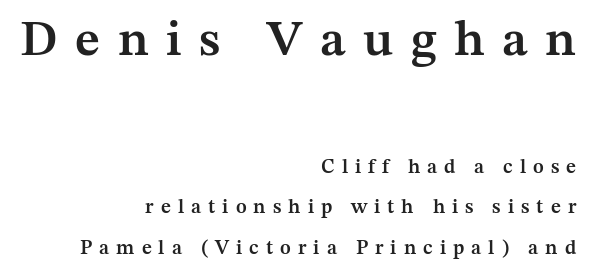
Of the two passages, the one on top uses the larger point size. The typesetting leans somewhat heavy: a semibold. Looks like regular typesetting: each glyph gets only the width it needs. Vertical spacing — loose. Old-style or modern, the face here clearly has serifs. Caption: multi-line text, flush right, ragged left.
